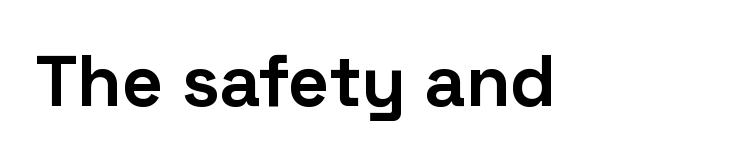
Words appear dense and cohesive because spacing is normal. The passage shown is emphatically bold. Are there feet on the stems? There aren't — it's a sans. You can tell it's not italic because the verticals are truly vertical. A clean baseline with only descenders dipping below it. This sample has the flowing, uneven cadence of proportional lettering.
